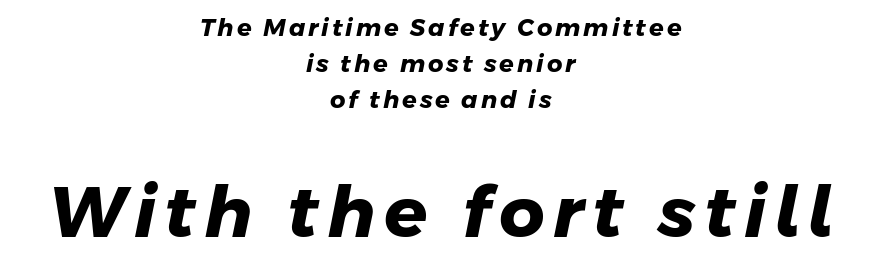
{"serif": "no", "bold": "yes", "weight": "heavy", "width": "normal", "stroke_contrast": "low", "x_height": "medium", "monospaced": "no", "underline": "no", "align": "center", "line_spacing": "normal", "line_spacing_ratio": 1.51, "larger_block": "second", "size_ratio": 2.96, "glyph_px": 71}
